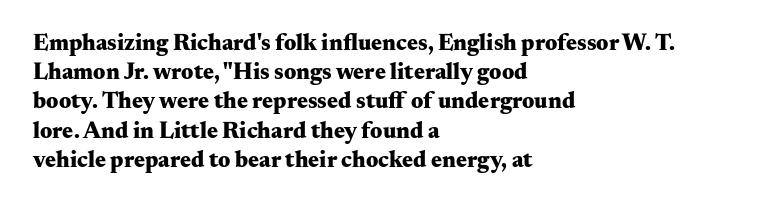
Is the block centered? No — it sits flush against the left margin. Strong, thick strokes mark this as bold type. Plain, unruled lines of type. Nothing unusual about the tracking: characters are spaced as the font intends. When letters stand straight like this, we call the style roman or upright. One glance says typical: line gaps are just what's usual.
